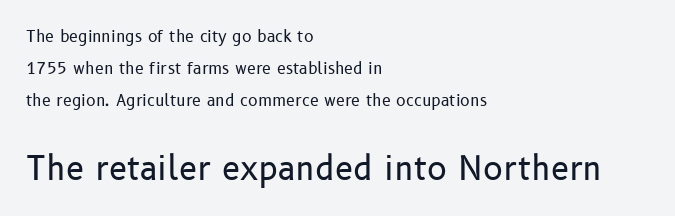
The image shows 33 px regular-weight sans-serif type, upright; set left-aligned, loose line spacing (2.0x), normal letter spacing, not underlined; the second (bottom) block is 2.06x larger; low stroke contrast and a medium x-height.
